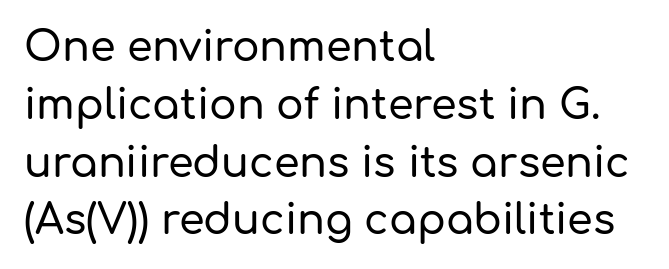
This rendering uses left alignment, leaving the right contour irregular. Words appear dense and cohesive because spacing is normal. This sample uses an upright cut, with every glyph sitting square on the baseline. Interline gaps are of average width in this sample. The face used here is proportionally spaced, like ordinary book or web type. Check where the strokes stop: nothing finishes them off — pure sans.
